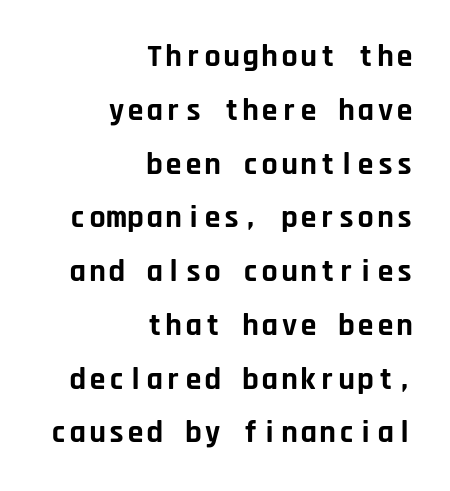
Looks like terminal output: every glyph gets an equal slot. How heavy is the stroke? Heavy — this is a bold. The face used here is rendered with its standard letterfit. Nothing sits at the stroke ends, so this counts as sans-serif. The axis of the letterforms is exactly vertical.
